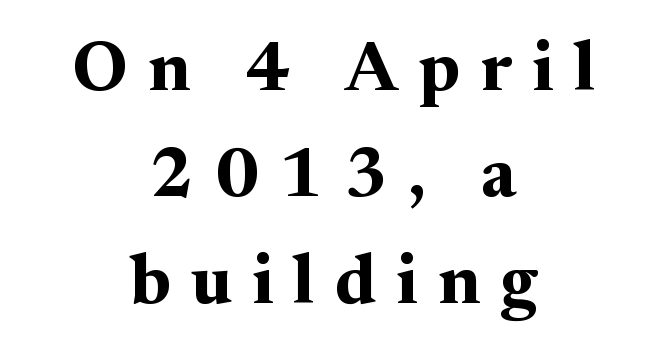
The image shows 70 px bold serif type, upright; set centered, normal line spacing (1.52x), unusually wide letter spacing (+0.29 em), not underlined; medium stroke contrast and a medium x-height.
